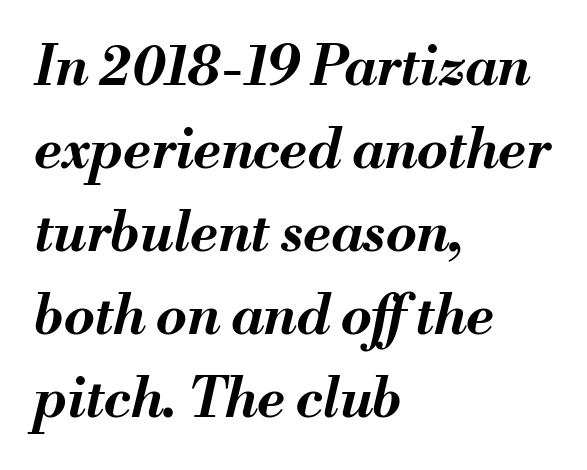
{"italic": "yes", "lean": "right", "slant_degrees": 13, "bold": "yes", "weight": "bold", "width": "normal", "stroke_contrast": "medium", "x_height": "small", "monospaced": "no", "underline": "no", "align": "left", "line_spacing": "normal", "line_spacing_ratio": 1.51, "letter_spacing": "normal", "letter_spacing_em": 0.0, "glyph_px": 55}
